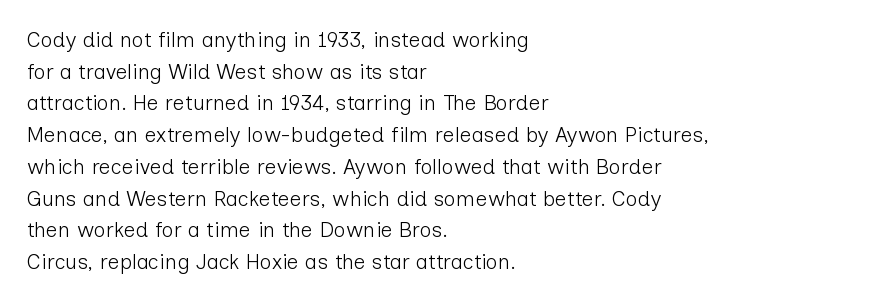
Style check: upright. Leftover space on each line is placed entirely after the last word. The rows are spaced the way most documents space them. The font is comparable to plain body text, perhaps lighter. Honestly, there is no underline to notice here at all. Nobody touched the tracking dial on this one.
